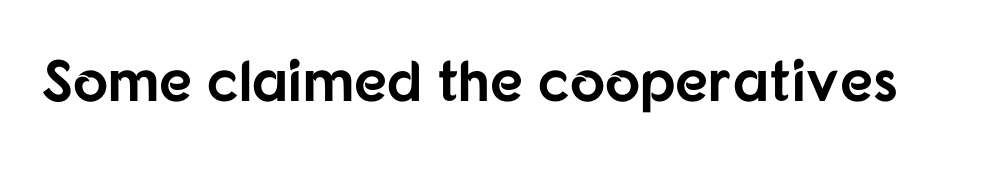
Q: Is the text bold? A: Yes.
Q: Is the text italic (slanted)? A: No, it is upright.
Q: Is the typeface a serif or a sans-serif typeface? A: Sans-serif.
Q: Is the text underlined? A: No.
Q: Is the spacing between letters normal or unusually wide? A: Normal.
Q: Width (condensed, normal, or wide)? A: Normal.
Q: Stroke contrast? A: Low.
Q: x-height? A: Medium.
Q: Monospaced? A: No.
